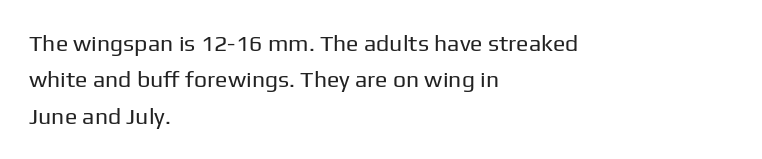
Q: Is the text bold? A: No.
Q: Is the text italic (slanted)? A: No, it is upright.
Q: Is the text underlined? A: No.
Q: How is the paragraph aligned? A: Left-aligned.
Q: Is the spacing between letters normal or unusually wide? A: Normal.
Q: Is the spacing between lines tight, normal or loose? A: Normal.
